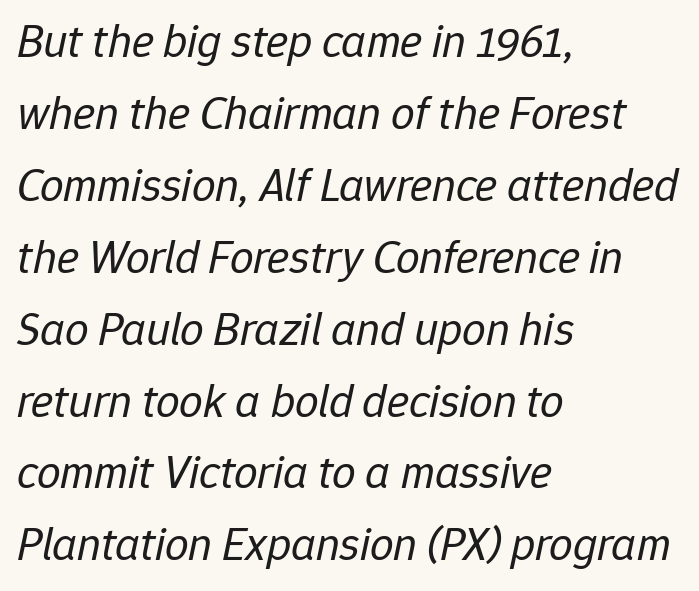
Stroke mass is kept to a normal reading level or below. Quick note: italic. Does extra space separate the letters? No, they use regular spacing. Only glyphs here, with clear space below each row.
